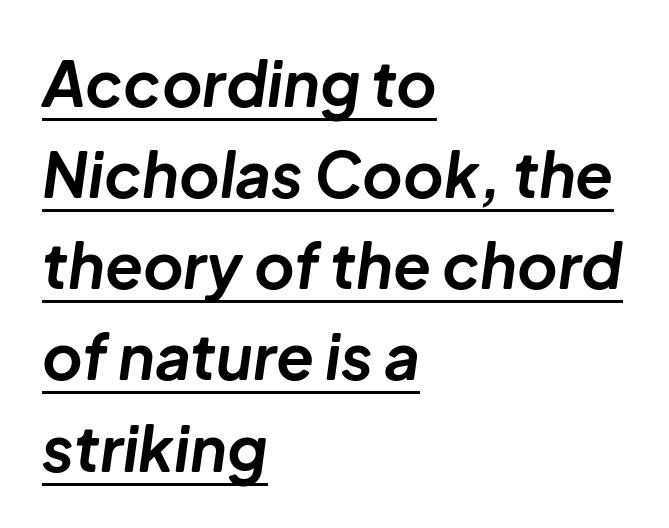
Q: Is the text bold? A: Yes.
Q: Is the text italic (slanted)? A: Yes, it leans right by about 8 degrees.
Q: Is the text underlined? A: Yes.
Q: How is the paragraph aligned? A: Left-aligned.
Q: Is the spacing between letters normal or unusually wide? A: Normal.
Q: Is the spacing between lines tight, normal or loose? A: Normal.
Q: Width (condensed, normal, or wide)? A: Normal.
Q: Stroke contrast? A: Low.
Q: x-height? A: Medium.
Q: Monospaced? A: No.
